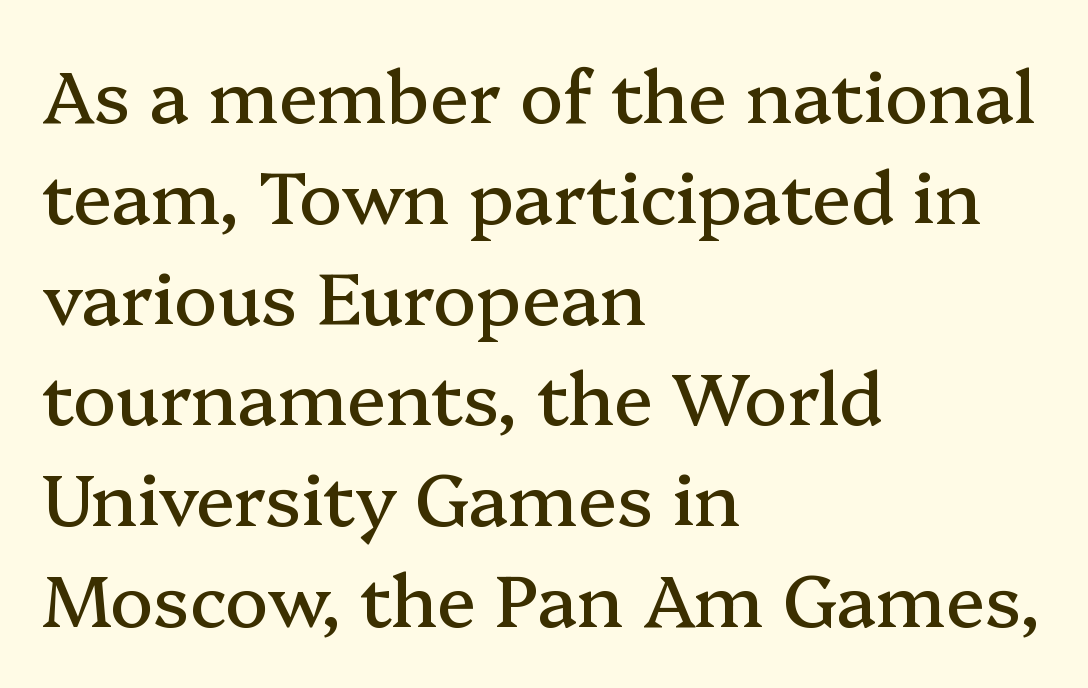
Q: Is the text italic (slanted)? A: No, it is upright.
Q: Is the typeface a serif or a sans-serif typeface? A: Serif.
Q: Is the text underlined? A: No.
Q: How is the paragraph aligned? A: Left-aligned.
Q: Is the spacing between letters normal or unusually wide? A: Normal.
Q: Is the spacing between lines tight, normal or loose? A: Normal.
Q: Width (condensed, normal, or wide)? A: Normal.
Q: Stroke contrast? A: Medium.
Q: x-height? A: Medium.
Q: Monospaced? A: No.
